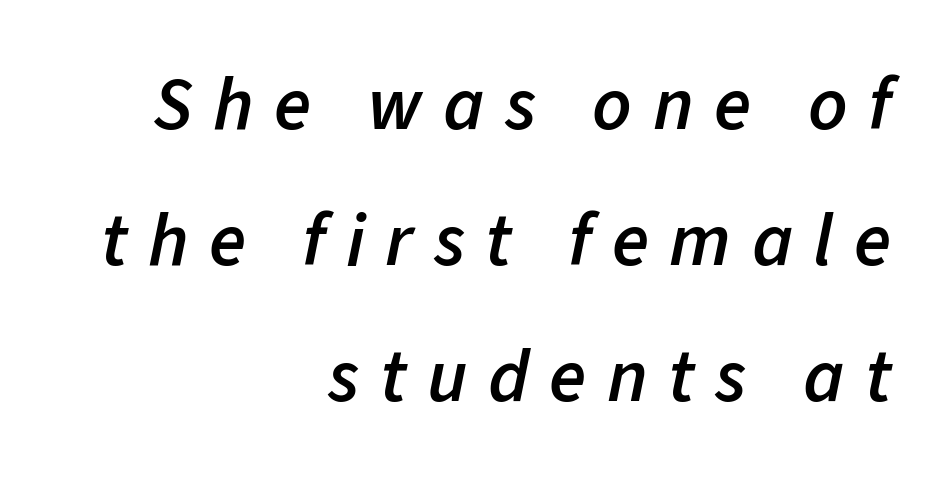
A typesetter would mark this as italic. Quick note: underline off. The type is letterspaced generously, with wide tracking. Every letter is mildly thick-stroked: semibold rather than bold.
